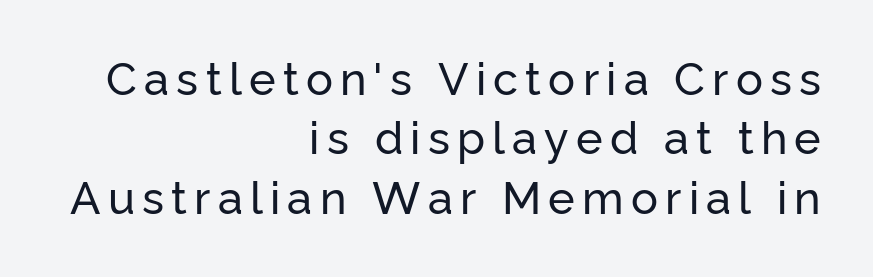
Q: Is the text italic (slanted)? A: No, it is upright.
Q: Is the typeface a serif or a sans-serif typeface? A: Sans-serif.
Q: Is the text underlined? A: No.
Q: How is the paragraph aligned? A: Right-aligned.
Q: Is the spacing between lines tight, normal or loose? A: Normal.
Q: Width (condensed, normal, or wide)? A: Normal.
Q: Stroke contrast? A: Low.
Q: x-height? A: Medium.
Q: Monospaced? A: No.
